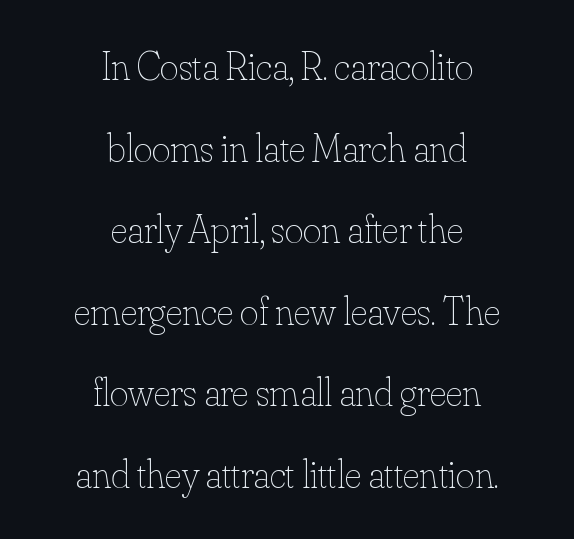
The image shows 40 px thin type, upright; set centered, loose line spacing (2.04x), normal letter spacing, not underlined; low stroke contrast and a small x-height.
